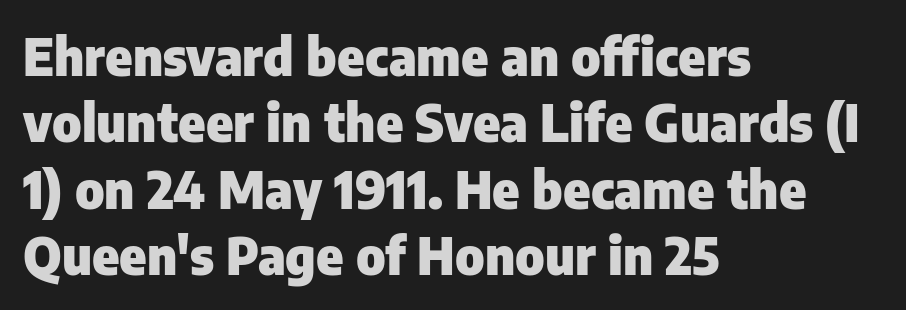
The image shows 51 px heavy sans-serif type, upright; set left-aligned, normal line spacing (1.3x), normal letter spacing, not underlined; low stroke contrast and a medium x-height.
